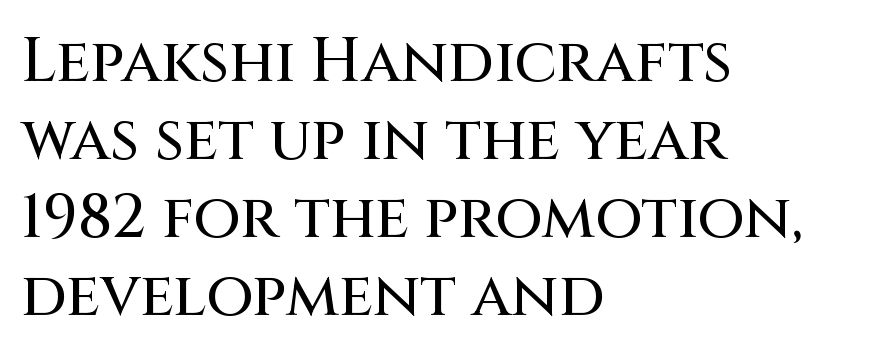
{"serif": "no", "italic": "no", "width": "normal", "stroke_contrast": "medium", "x_height": "large", "monospaced": "no", "underline": "no", "align": "left", "line_spacing": "normal", "line_spacing_ratio": 1.28, "letter_spacing": "normal", "letter_spacing_em": 0.0, "glyph_px": 61}
